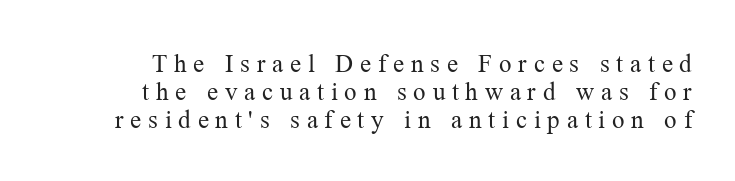
The image shows 25 px text type, upright; set right-aligned, tight line spacing (1.12x), unusually wide letter spacing (+0.27 em), not underlined.
